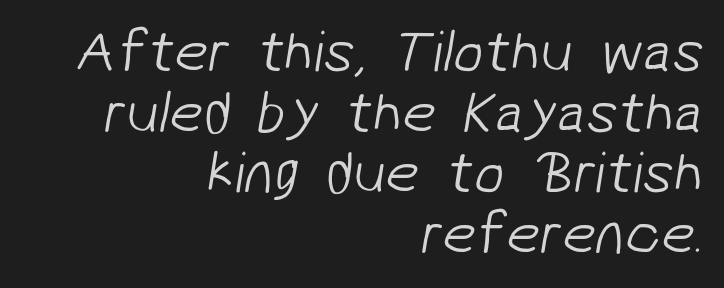
Q: Is the text bold? A: No.
Q: Is the typeface a serif or a sans-serif typeface? A: Sans-serif.
Q: Is the text underlined? A: No.
Q: How is the paragraph aligned? A: Right-aligned.
Q: Is the spacing between letters normal or unusually wide? A: Normal.
Q: Is the spacing between lines tight, normal or loose? A: Tight.
Q: Width (condensed, normal, or wide)? A: Normal.
Q: Stroke contrast? A: Low.
Q: x-height? A: Medium.
Q: Monospaced? A: No.
